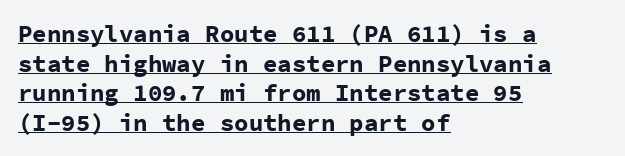
The passage shown is underscored from start to finish. There is no visible air inserted between adjacent glyphs. Heft: maximum for text — a bold. The type sits square on the baseline with zero lean. These lines are set flush left with a ragged right edge.
